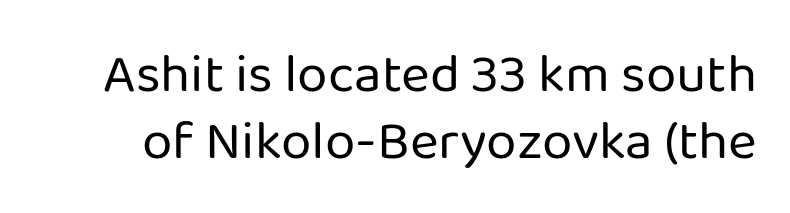
Q: Is the text bold? A: No.
Q: Is the text italic (slanted)? A: No, it is upright.
Q: Is the typeface a serif or a sans-serif typeface? A: Sans-serif.
Q: Is the text underlined? A: No.
Q: Is the spacing between letters normal or unusually wide? A: Normal.
Q: Width (condensed, normal, or wide)? A: Normal.
Q: Stroke contrast? A: Low.
Q: x-height? A: Medium.
Q: Monospaced? A: No.
